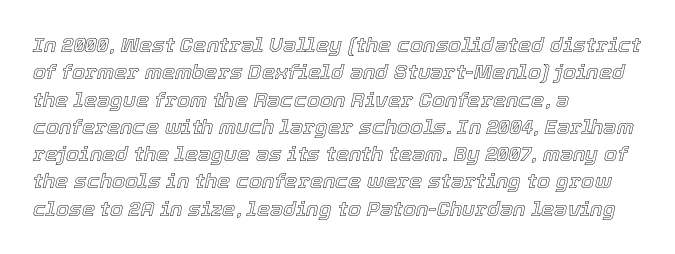
{"italic": "yes", "lean": "right", "slant_degrees": 12, "underline": "no", "align": "left", "line_spacing": "normal", "line_spacing_ratio": 1.3, "letter_spacing": "normal", "letter_spacing_em": 0.0, "glyph_px": 21}
